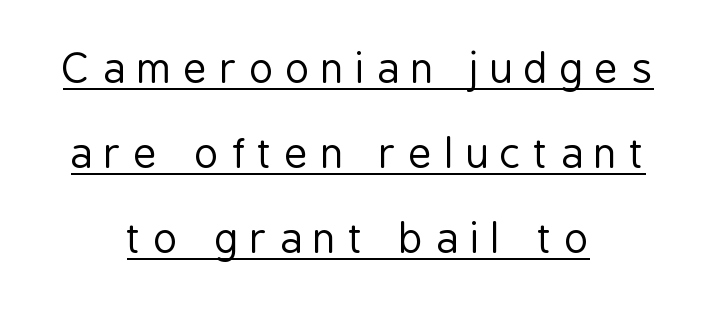
The image shows 41 px regular-weight, condensed sans-serif type, upright; set centered, loose line spacing (2.07x), unusually wide letter spacing (+0.29 em), underlined; low stroke contrast and a medium x-height.
